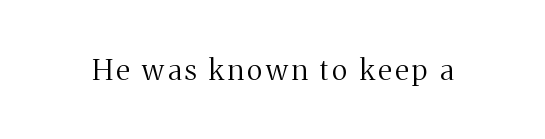
{"serif": "yes", "italic": "no", "bold": "no", "weight": "regular", "width": "normal", "stroke_contrast": "medium", "x_height": "medium", "monospaced": "no", "underline": "no", "glyph_px": 29}
